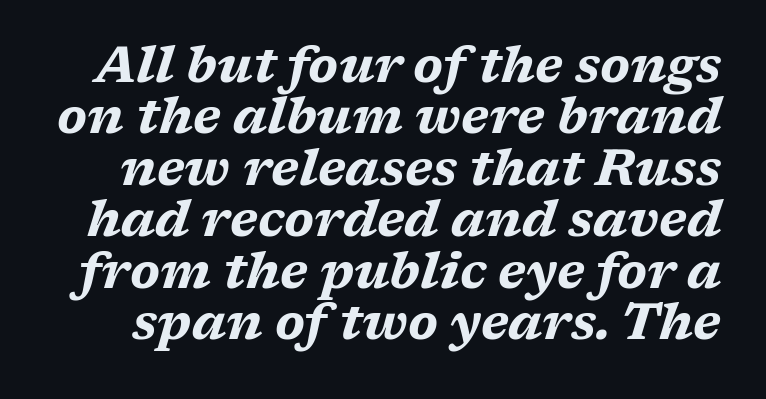
{"italic": "yes", "lean": "right", "slant_degrees": 17, "bold": "yes", "weight": "bold", "width": "wide", "stroke_contrast": "medium", "x_height": "medium", "monospaced": "no", "underline": "no", "line_spacing": "tight", "line_spacing_ratio": 1.03, "letter_spacing": "normal", "letter_spacing_em": 0.0, "glyph_px": 50}
